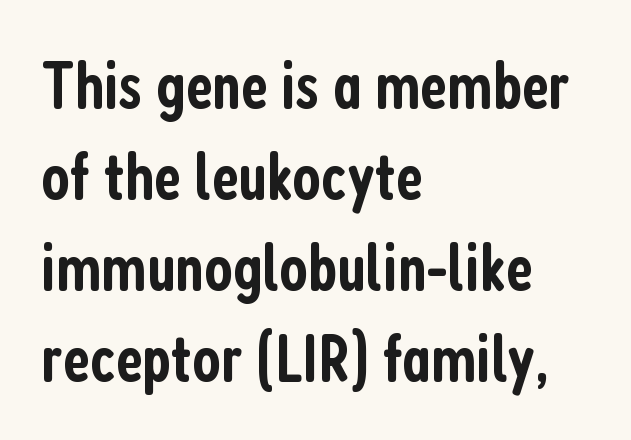
Q: Is the text bold? A: Semi-bold.
Q: Is the text italic (slanted)? A: No, it is upright.
Q: Is the typeface a serif or a sans-serif typeface? A: Sans-serif.
Q: Is the text underlined? A: No.
Q: How is the paragraph aligned? A: Left-aligned.
Q: Is the spacing between letters normal or unusually wide? A: Normal.
Q: Is the spacing between lines tight, normal or loose? A: Normal.
Q: Width (condensed, normal, or wide)? A: Condensed.
Q: Stroke contrast? A: Low.
Q: x-height? A: Medium.
Q: Monospaced? A: No.
